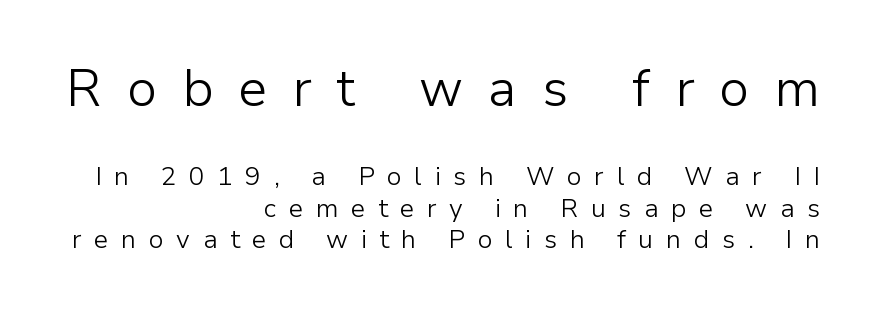
Characters remain perfectly vertical along every line. If you drew a ruler down the right edge, every line would touch it. The cut favours lightness, reaching ordinary text weight at its darkest. Is the letter spacing exaggerated? Yes — the characters are pushed far apart.
